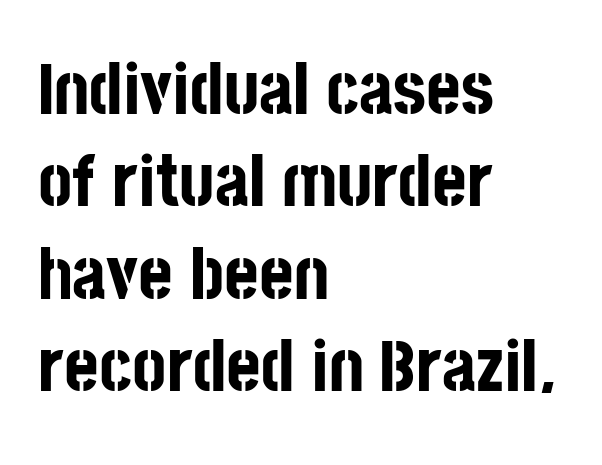
The image shows 74 px bold, condensed sans-serif type, upright; set left-aligned, normal line spacing (1.25x), normal letter spacing, not underlined; low stroke contrast and a large x-height.
